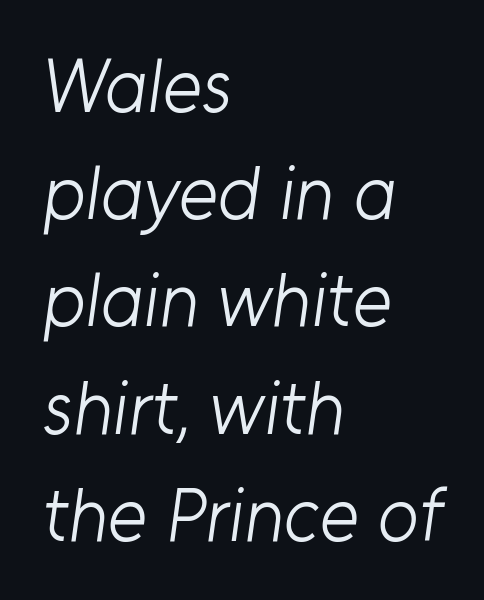
{"serif": "no", "bold": "no", "weight": "light", "width": "normal", "stroke_contrast": "low", "x_height": "medium", "monospaced": "no", "underline": "no", "align": "left", "line_spacing": "normal", "line_spacing_ratio": 1.43, "letter_spacing": "normal", "letter_spacing_em": 0.0, "glyph_px": 75}
